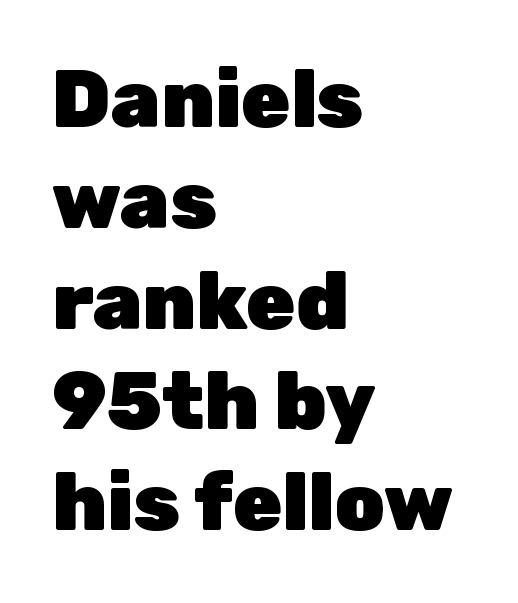
Q: Is the text bold? A: Yes.
Q: Is the text italic (slanted)? A: No, it is upright.
Q: Is the typeface a serif or a sans-serif typeface? A: Sans-serif.
Q: Is the text underlined? A: No.
Q: How is the paragraph aligned? A: Left-aligned.
Q: Is the spacing between letters normal or unusually wide? A: Normal.
Q: Is the spacing between lines tight, normal or loose? A: Normal.
Q: Width (condensed, normal, or wide)? A: Normal.
Q: Stroke contrast? A: Low.
Q: x-height? A: Medium.
Q: Monospaced? A: No.
